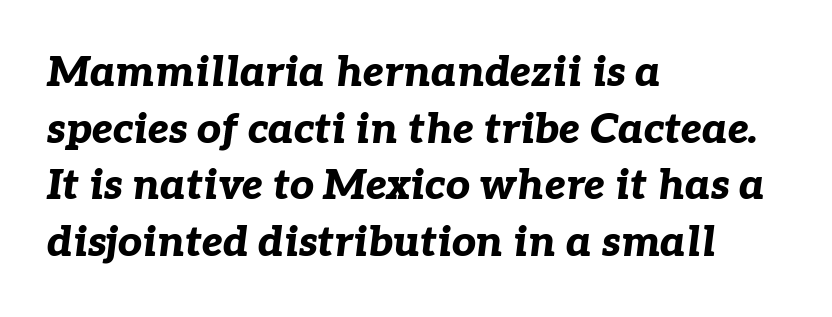
Is this a fixed-width face? No — the glyphs have proportional, varying widths. The baseline area is clear. Summary of vertical rhythm: regular, with standard interline spacing. In terms of posture, this sample is oblique.
